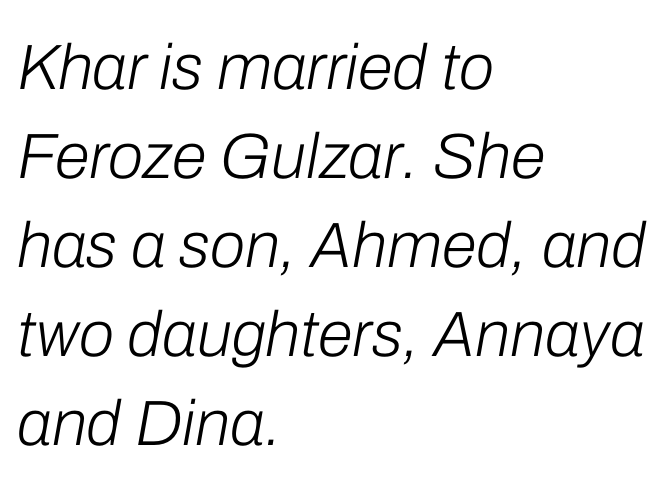
The rendering keeps characters at their native spacing. The axis of the letterforms is tilted away from vertical. Anything drawn beneath the words? Only blank space. The face looks like a standard text weight, possibly lighter. One glance says typical: line gaps are just what's usual.
